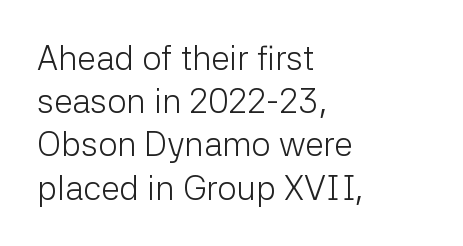
Q: Is the text bold? A: No.
Q: Is the text italic (slanted)? A: No, it is upright.
Q: Is the typeface a serif or a sans-serif typeface? A: Sans-serif.
Q: Is the text underlined? A: No.
Q: How is the paragraph aligned? A: Left-aligned.
Q: Is the spacing between letters normal or unusually wide? A: Normal.
Q: Is the spacing between lines tight, normal or loose? A: Normal.
Q: Width (condensed, normal, or wide)? A: Normal.
Q: Stroke contrast? A: Low.
Q: x-height? A: Medium.
Q: Monospaced? A: No.
